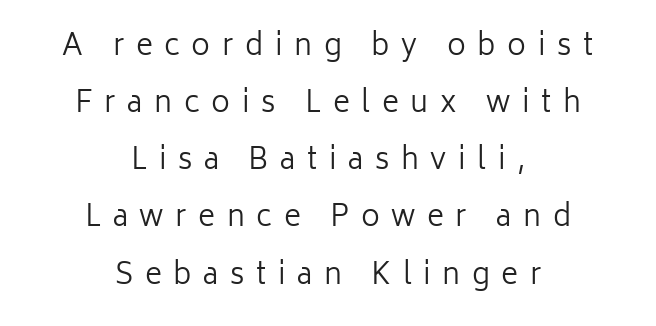
The image shows 29 px regular-weight sans-serif type, upright; set centered, loose line spacing (1.97x), unusually wide letter spacing (+0.4 em), not underlined; low stroke contrast and a medium x-height.
